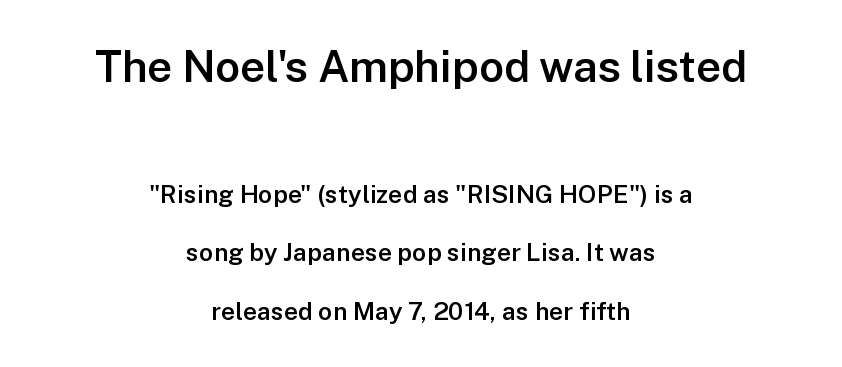
{"serif": "no", "italic": "no", "bold": "semi", "weight": "semibold", "width": "normal", "stroke_contrast": "low", "x_height": "medium", "monospaced": "no", "underline": "no", "align": "center", "line_spacing": "loose", "line_spacing_ratio": 2.35, "letter_spacing": "normal", "letter_spacing_em": 0.0, "larger_block": "first", "size_ratio": 1.76, "glyph_px": 44}
